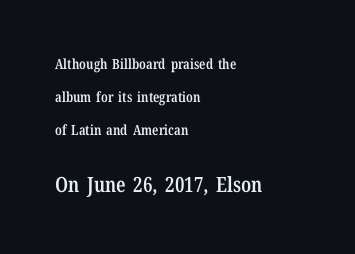
The image shows 21 px text type, upright; set left-aligned, loose line spacing (2.36x), normal letter spacing, not underlined; the second (bottom) block is 1.5x larger.
